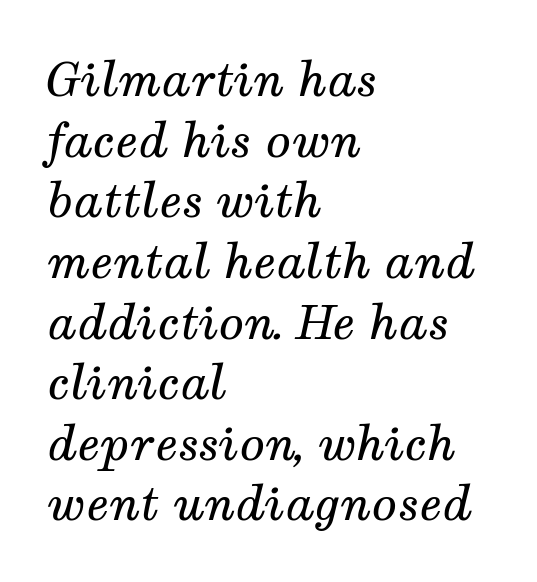
The designer left line spacing at the default. Compared with a centered layout, this one pins lines to the left instead. Unbolded letterforms with no extra heft. The face used here is seriffed, in the tradition of book romans.
